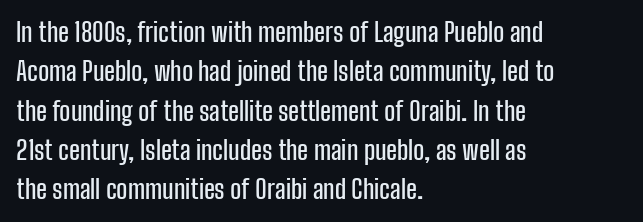
Q: Is the text italic (slanted)? A: No, it is upright.
Q: Is the text underlined? A: No.
Q: How is the paragraph aligned? A: Left-aligned.
Q: Is the spacing between letters normal or unusually wide? A: Normal.
Q: Is the spacing between lines tight, normal or loose? A: Normal.
